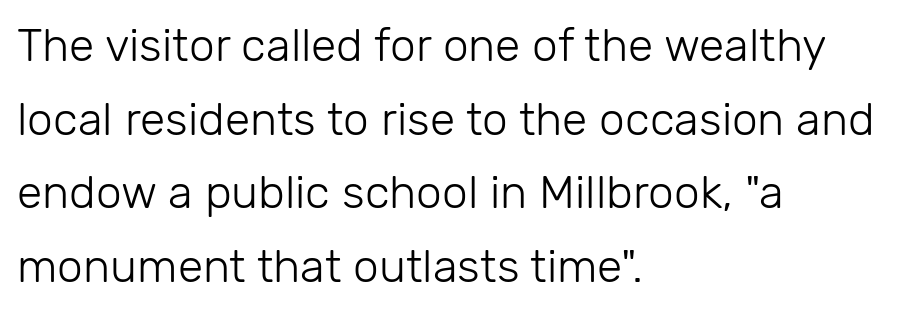
{"serif": "no", "italic": "no", "bold": "no", "weight": "light", "width": "normal", "stroke_contrast": "low", "x_height": "medium", "monospaced": "no", "underline": "no", "align": "left", "line_spacing": "normal", "line_spacing_ratio": 1.6, "letter_spacing": "normal", "letter_spacing_em": 0.0, "glyph_px": 46}
